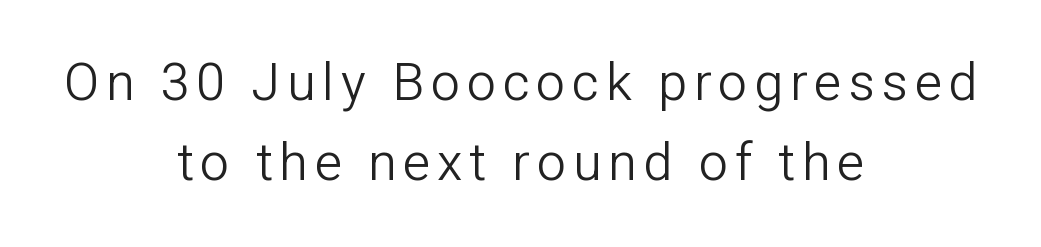
You can tell it's not italic because the verticals are truly vertical. Normally led — the rows are evenly, conventionally spaced. You could not count columns in this text — the font is proportionally spaced. The string is rendered with underlining switched off. The typesetting does not lean heavy: it is not bold.
